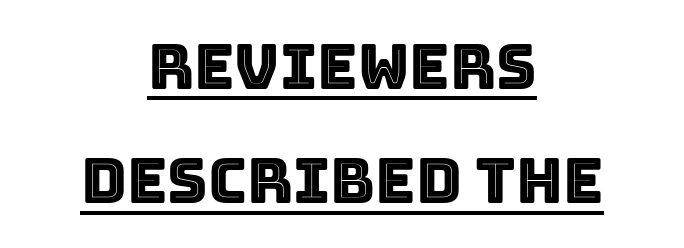
Letter spacing: default. Horizontally, the lines are justified to the midpoint only. The passage shown is typed in a proportional face where columns would drift. Every word sits above its own underline. Nope, not italic — everything's standing straight.
